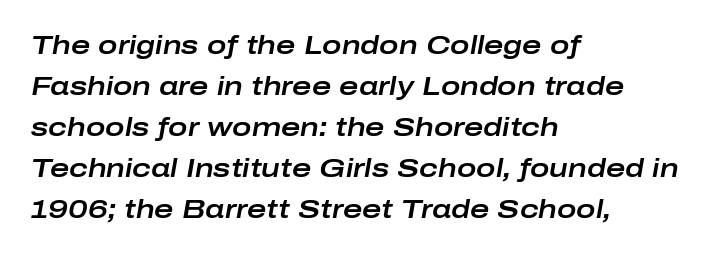
Q: Is the text italic (slanted)? A: Yes, it leans right by about 10 degrees.
Q: Is the text underlined? A: No.
Q: How is the paragraph aligned? A: Left-aligned.
Q: Is the spacing between letters normal or unusually wide? A: Normal.
Q: Is the spacing between lines tight, normal or loose? A: Normal.
